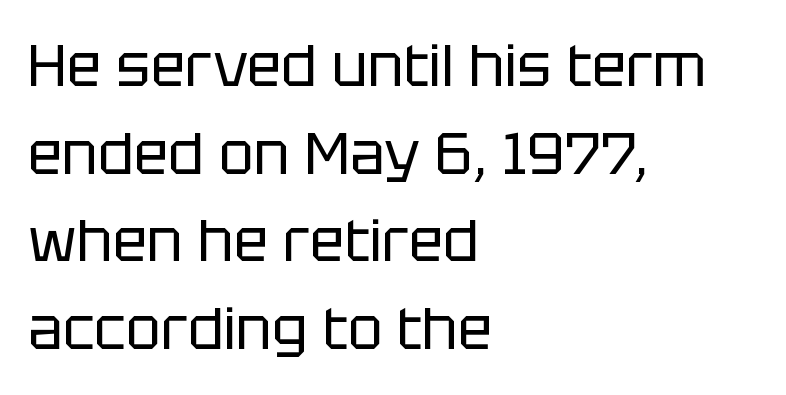
Leading matches the norm, producing a regular column. Line starts are locked; line ends wander. The letterforms sit at book weight or below. Nothing sits at the stroke ends, so this counts as sans-serif. Think of a printed novel: that variable character pitch is what you see here. You could call the tracking neutral — neither tight nor loose.
